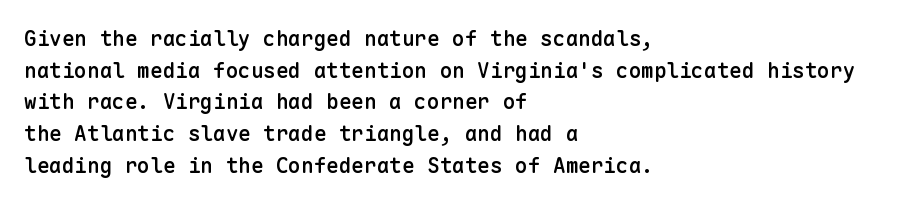
Italic? Not at all — the glyphs are vertical. A typesetter would call this zero additional tracking. The typesetting leans somewhat heavy: a semibold. The string is rendered with underlining switched off. The setting favours the left margin, as ordinary paragraphs usually do.
